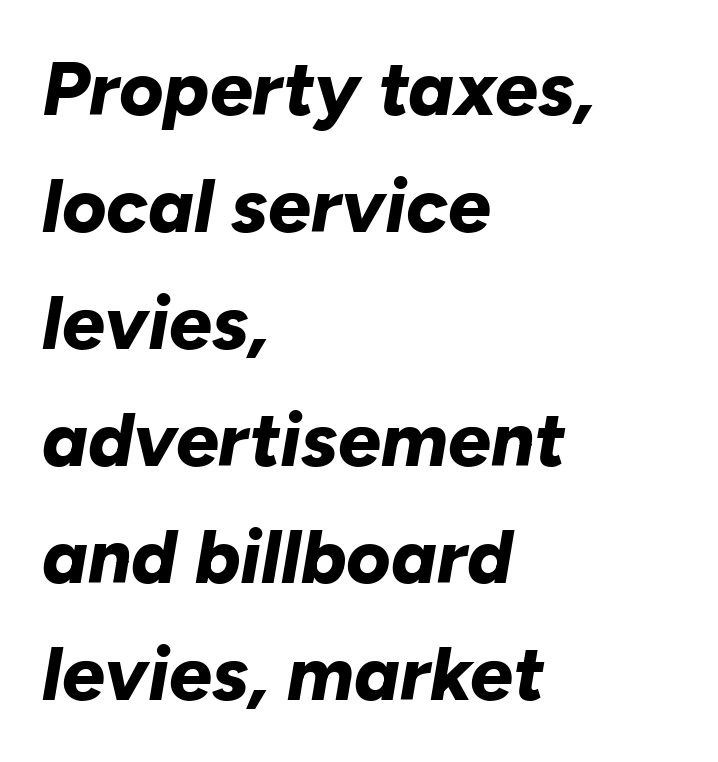
This sample has the flowing, uneven cadence of proportional lettering. Honestly, there is no underline to notice here at all. This block has exactly the height ordinary leading produces. Typesetter's note: full bold, strokes at maximum text heaviness.
